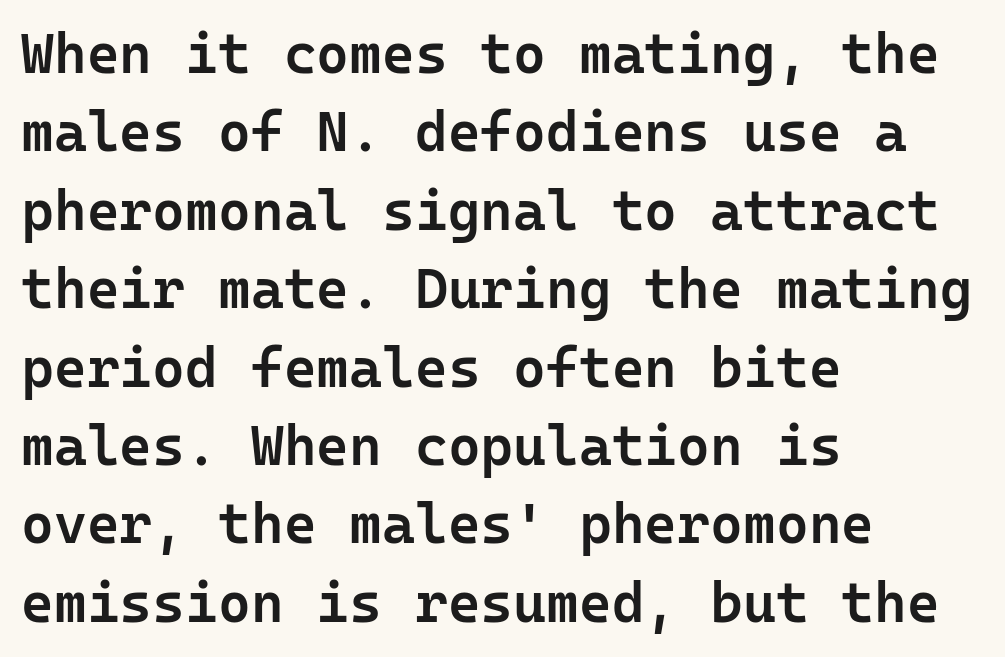
{"serif": "no", "italic": "no", "bold": "semi", "weight": "semibold", "width": "normal", "stroke_contrast": "low", "x_height": "medium", "monospaced": "yes", "underline": "no", "align": "left", "line_spacing": "normal", "line_spacing_ratio": 1.4, "letter_spacing": "normal", "letter_spacing_em": 0.0, "glyph_px": 56}
